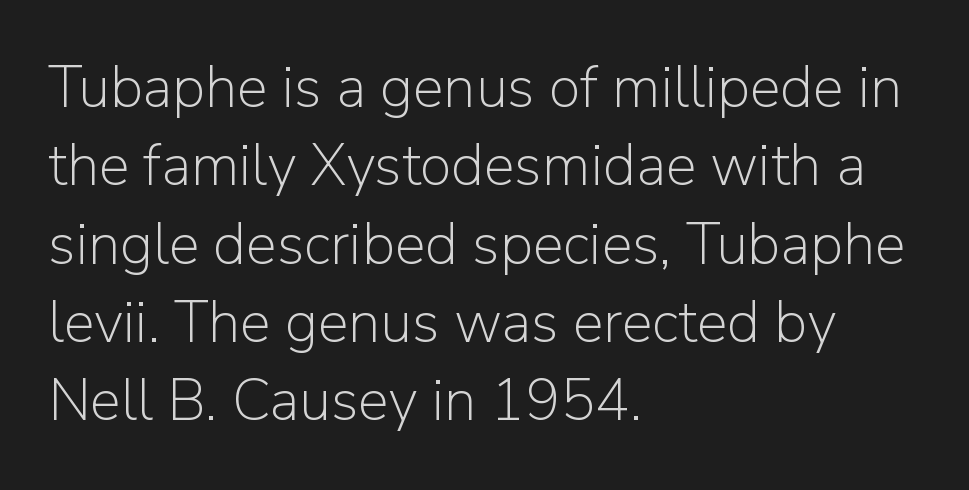
The image shows 58 px light sans-serif type, upright; set left-aligned, normal line spacing (1.35x), normal letter spacing, not underlined; low stroke contrast and a medium x-height.
